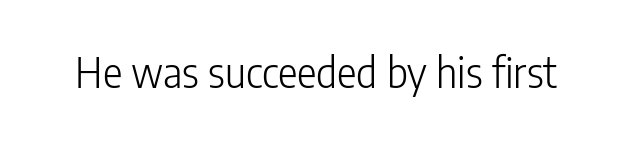
Is this a fixed-width face? No — the glyphs have proportional, varying widths. Check where the strokes stop: nothing finishes them off — pure sans. Honestly, the letter spacing is just normal — you wouldn't notice it. Is this a heavy cut? Hardly; it is regular or lighter.
